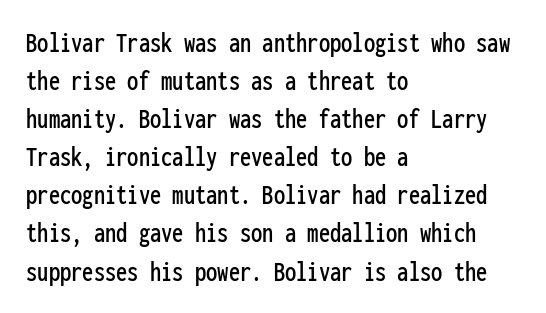
Unmarked baselines from the first word to the last. The line-height multiplier appears to be the usual default. This sample has the even, mechanical cadence of fixed-width lettering. Is the block centered? No — it sits flush against the left margin.
